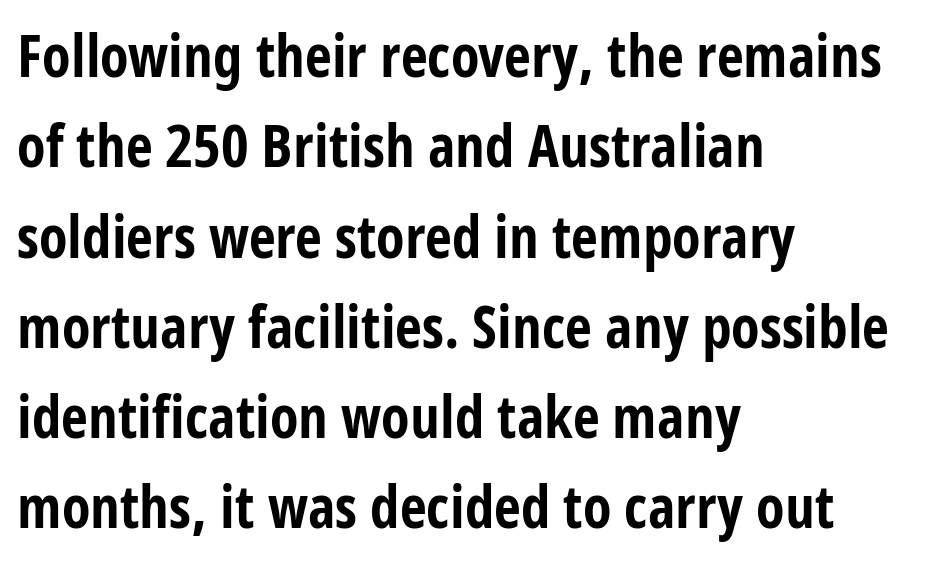
The image shows 59 px bold, condensed sans-serif type, upright; set left-aligned, normal line spacing (1.53x), normal letter spacing, not underlined; low stroke contrast and a large x-height.
